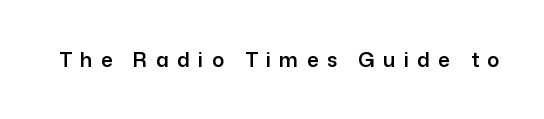
{"italic": "no", "underline": "no", "letter_spacing": "wide", "letter_spacing_em": 0.42, "glyph_px": 20}
